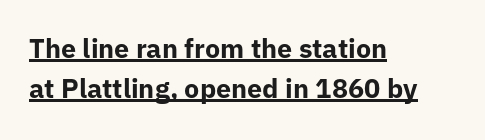
Leftover space on each line is placed entirely after the last word. Ordinary non-slanted type is in use. Each new line begins a customary step beneath the previous one. A continuous stroke trails under the words, as in a hyperlink. Students, this is bold: see how much ink each stroke carries. How are the letters spaced? Ordinarily, with no added tracking.
